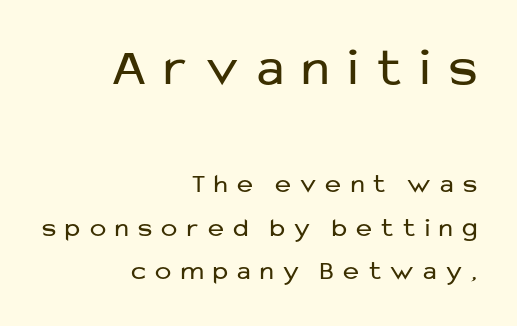
The image shows 54 px regular-weight sans-serif type, upright; set right-aligned, normal line spacing (1.61x), unusually wide letter spacing (+0.35 em), not underlined; the first (top) block is 2.0x larger; low stroke contrast and a medium x-height.
